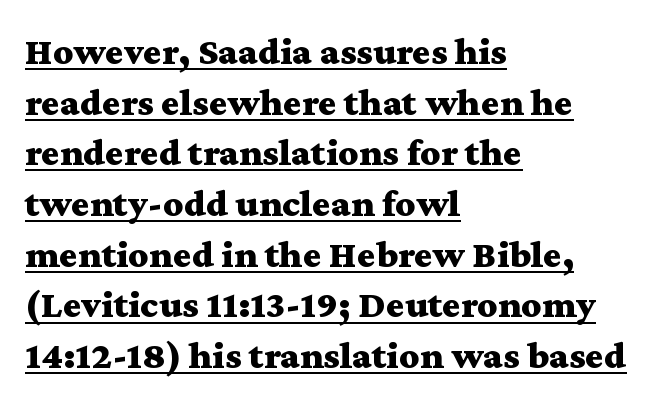
Q: Is the text bold? A: Yes.
Q: Is the text italic (slanted)? A: No, it is upright.
Q: Is the typeface a serif or a sans-serif typeface? A: Serif.
Q: Is the text underlined? A: Yes.
Q: How is the paragraph aligned? A: Left-aligned.
Q: Is the spacing between letters normal or unusually wide? A: Normal.
Q: Is the spacing between lines tight, normal or loose? A: Normal.
Q: Width (condensed, normal, or wide)? A: Wide.
Q: Stroke contrast? A: Medium.
Q: x-height? A: Medium.
Q: Monospaced? A: No.
